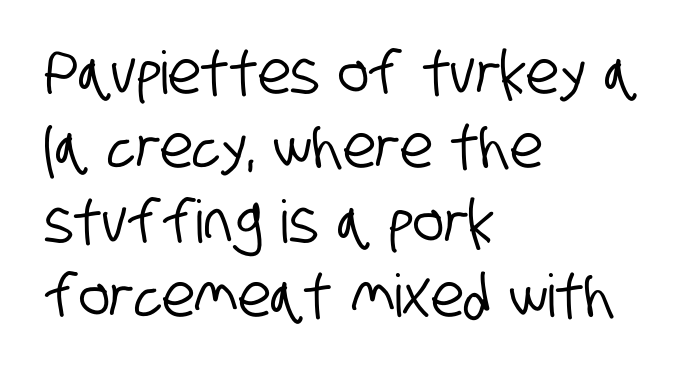
A typesetter would label this face a sans. The rendering anchors every line to the left-hand side. The passage shown has conventional tracking throughout. The gap between lines stays unmarked.
